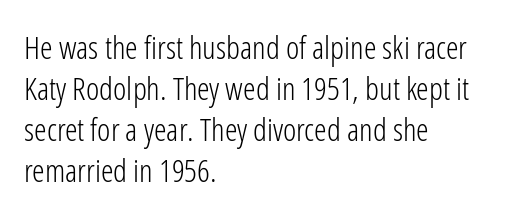
{"serif": "no", "italic": "no", "bold": "no", "weight": "light", "width": "condensed", "stroke_contrast": "low", "x_height": "medium", "monospaced": "no", "underline": "no", "align": "left", "line_spacing": "normal", "line_spacing_ratio": 1.28, "letter_spacing": "normal", "letter_spacing_em": 0.0, "glyph_px": 32}
